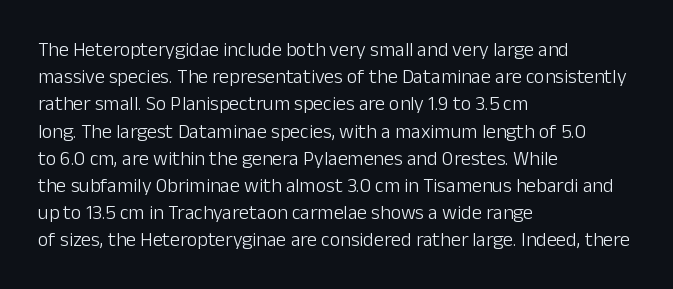
The image shows 20 px text type, upright; set left-aligned, normal line spacing (1.36x), normal letter spacing, not underlined.
